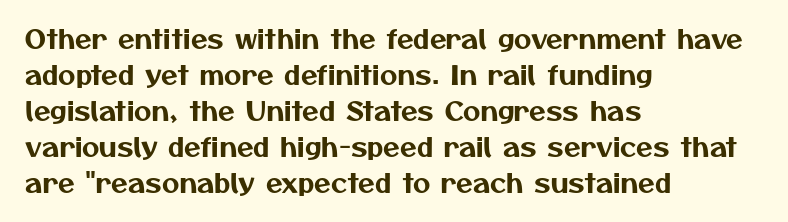
The image shows 27 px text type; set left-aligned, normal line spacing (1.33x), normal letter spacing, not underlined.
